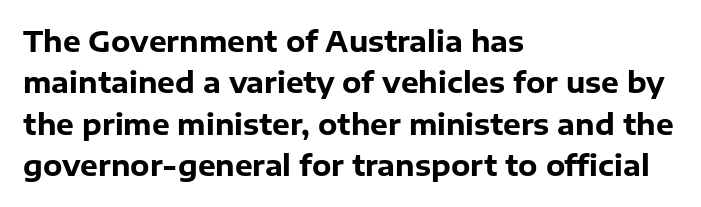
Q: Is the text bold? A: Yes.
Q: Is the text italic (slanted)? A: No, it is upright.
Q: Is the typeface a serif or a sans-serif typeface? A: Sans-serif.
Q: Is the text underlined? A: No.
Q: How is the paragraph aligned? A: Left-aligned.
Q: Is the spacing between letters normal or unusually wide? A: Normal.
Q: Is the spacing between lines tight, normal or loose? A: Normal.
Q: Width (condensed, normal, or wide)? A: Normal.
Q: Stroke contrast? A: Low.
Q: x-height? A: Medium.
Q: Monospaced? A: No.
